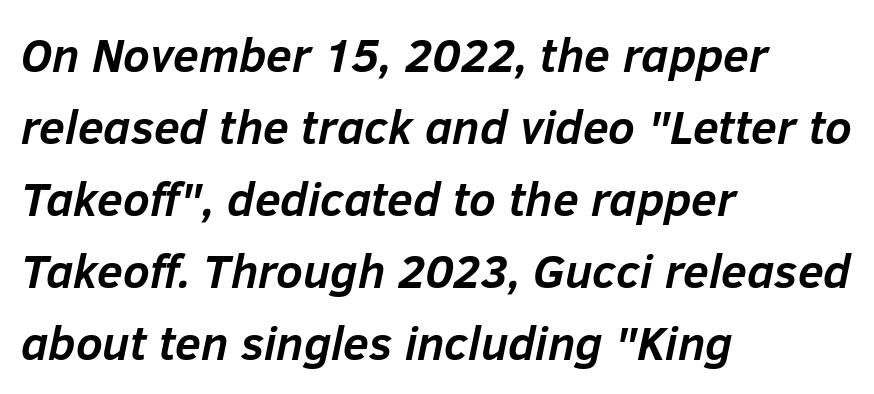
Q: Is the text bold? A: Yes.
Q: Is the text italic (slanted)? A: Yes, it leans right by about 12 degrees.
Q: Is the text underlined? A: No.
Q: How is the paragraph aligned? A: Left-aligned.
Q: Is the spacing between letters normal or unusually wide? A: Normal.
Q: Is the spacing between lines tight, normal or loose? A: Normal.
Q: Width (condensed, normal, or wide)? A: Normal.
Q: Stroke contrast? A: Low.
Q: x-height? A: Medium.
Q: Monospaced? A: No.
